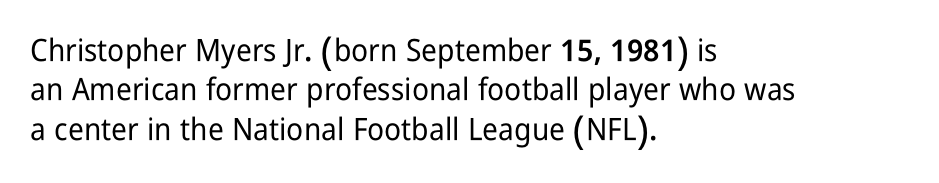
{"serif": "no", "italic": "no", "width": "condensed", "stroke_contrast": "low", "x_height": "medium", "monospaced": "no", "underline": "no", "align": "left", "line_spacing": "normal", "line_spacing_ratio": 1.27, "letter_spacing": "normal", "letter_spacing_em": 0.0, "glyph_px": 31}
